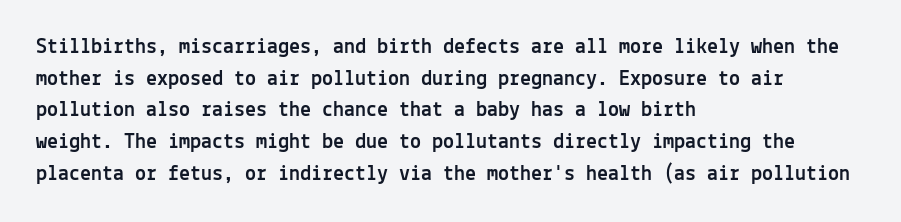
Q: Is the text italic (slanted)? A: No, it is upright.
Q: Is the text underlined? A: No.
Q: How is the paragraph aligned? A: Left-aligned.
Q: Is the spacing between letters normal or unusually wide? A: Normal.
Q: Is the spacing between lines tight, normal or loose? A: Normal.
